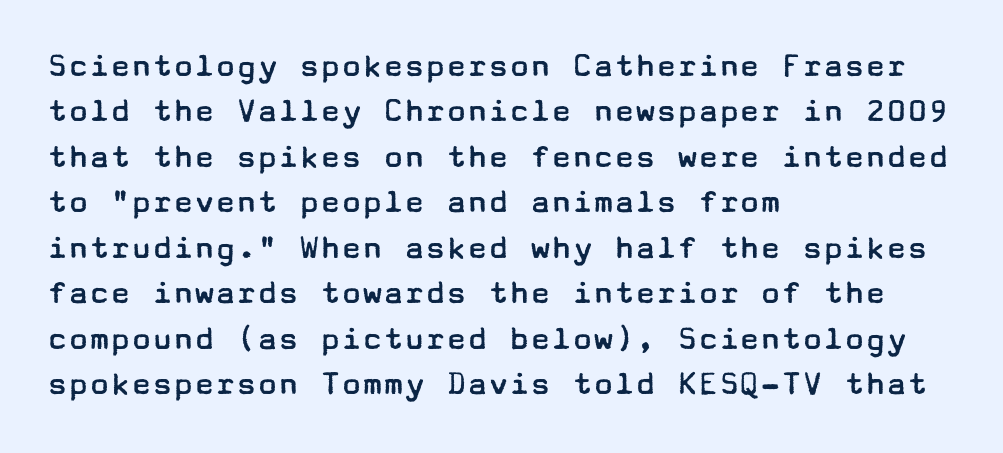
Q: Is the text bold? A: No.
Q: Is the text italic (slanted)? A: No, it is upright.
Q: Is the typeface a serif or a sans-serif typeface? A: Sans-serif.
Q: Is the text underlined? A: No.
Q: How is the paragraph aligned? A: Left-aligned.
Q: Is the spacing between letters normal or unusually wide? A: Normal.
Q: Is the spacing between lines tight, normal or loose? A: Normal.
Q: Width (condensed, normal, or wide)? A: Wide.
Q: Stroke contrast? A: Low.
Q: x-height? A: Medium.
